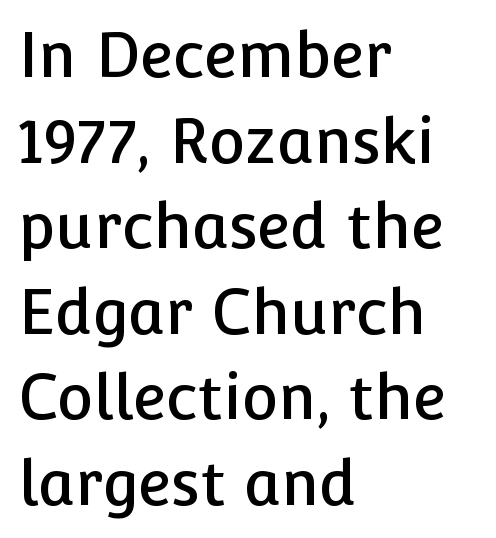
{"serif": "no", "italic": "no", "width": "normal", "stroke_contrast": "low", "x_height": "medium", "monospaced": "no", "underline": "no", "align": "left", "line_spacing": "normal", "line_spacing_ratio": 1.38, "letter_spacing": "normal", "letter_spacing_em": 0.0, "glyph_px": 62}
